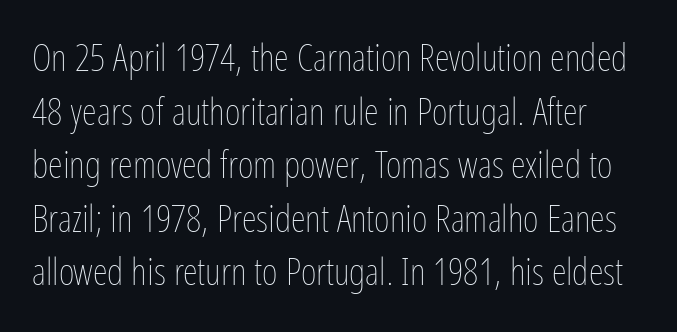
Q: Is the text bold? A: No.
Q: Is the text italic (slanted)? A: No, it is upright.
Q: Is the text underlined? A: No.
Q: Is the spacing between letters normal or unusually wide? A: Normal.
Q: Is the spacing between lines tight, normal or loose? A: Normal.
Q: Width (condensed, normal, or wide)? A: Condensed.
Q: Stroke contrast? A: Low.
Q: x-height? A: Medium.
Q: Monospaced? A: No.
